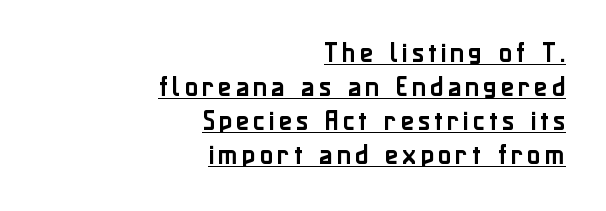
Is the block centered? No — it sits flush against the right margin. The specimen includes a rule beneath the text block's lines. What's the leading like? Ordinary, nothing unusual. The axis of the letterforms is exactly vertical.
